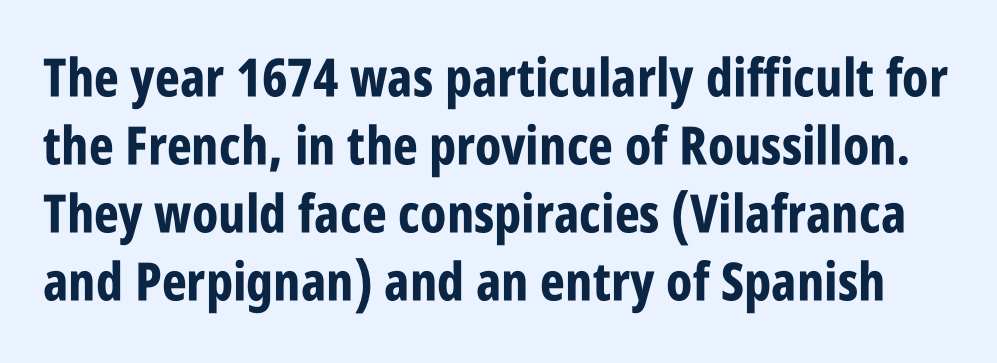
{"serif": "no", "italic": "no", "bold": "yes", "weight": "bold", "width": "condensed", "stroke_contrast": "low", "x_height": "large", "monospaced": "no", "underline": "no", "line_spacing": "normal", "line_spacing_ratio": 1.28, "letter_spacing": "normal", "letter_spacing_em": 0.0, "glyph_px": 53}
